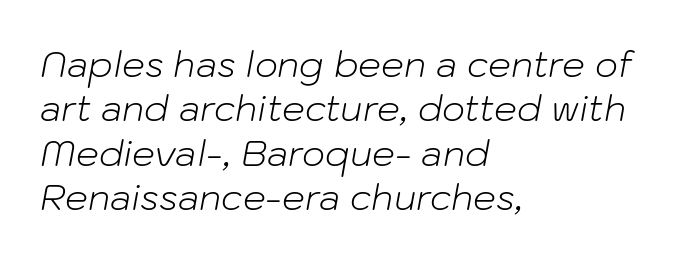
The image shows 36 px light type, italic (leaning right); set left-aligned, line spacing 1.23x, normal letter spacing, not underlined; low stroke contrast and a medium x-height.
